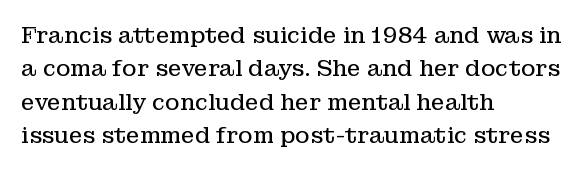
Q: Is the text bold? A: No.
Q: Is the text italic (slanted)? A: No, it is upright.
Q: Is the text underlined? A: No.
Q: How is the paragraph aligned? A: Left-aligned.
Q: Is the spacing between letters normal or unusually wide? A: Normal.
Q: Is the spacing between lines tight, normal or loose? A: Normal.
